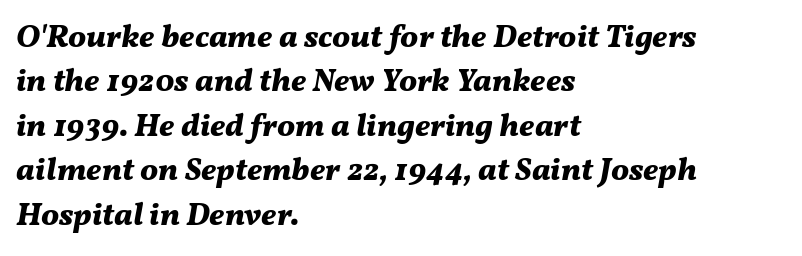
Q: Is the text bold? A: Yes.
Q: Is the text italic (slanted)? A: Yes, it leans right by about 11 degrees.
Q: Is the text underlined? A: No.
Q: How is the paragraph aligned? A: Left-aligned.
Q: Is the spacing between letters normal or unusually wide? A: Normal.
Q: Is the spacing between lines tight, normal or loose? A: Normal.
Q: Width (condensed, normal, or wide)? A: Normal.
Q: Stroke contrast? A: Medium.
Q: x-height? A: Medium.
Q: Monospaced? A: No.
